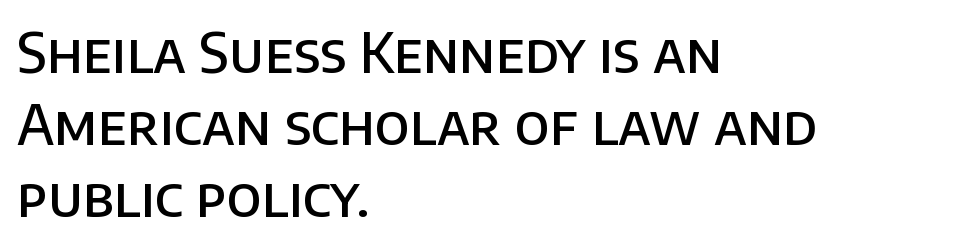
Students, observe: this is what conventionally led text looks like. Serif or sans? Sans — the stroke terminals are bare. The lines are quadded left. Here the designer chose a conventional face with non-uniform glyph widths.
